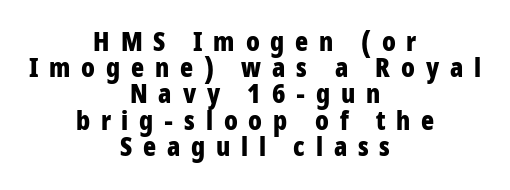
The image shows 27 px bold type, upright; set centered, tight line spacing (0.97x), unusually wide letter spacing (+0.4 em), not underlined.
